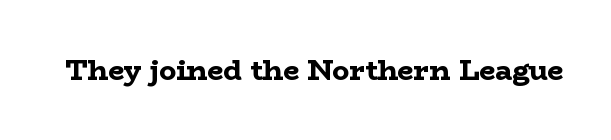
Type style note: has serifs. Do the characters align in a grid? No, the font is proportional. Students, note that the glyphs here touch the page at normal intervals. The font's upright variant was chosen for this text.
